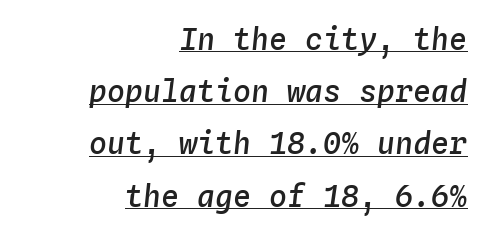
The image shows 30 px semibold type, italic (leaning right), monospaced; set right-aligned, line spacing 1.74x, normal letter spacing, underlined; low stroke contrast and a medium x-height.
